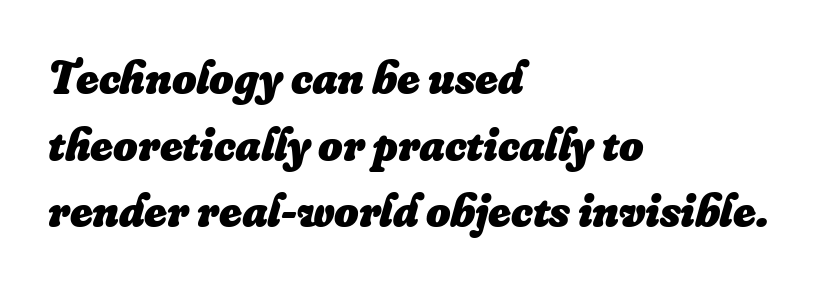
{"italic": "yes", "lean": "right", "slant_degrees": 16, "bold": "yes", "weight": "heavy", "width": "normal", "stroke_contrast": "low", "x_height": "small", "monospaced": "no", "underline": "no", "align": "left", "line_spacing": "normal", "line_spacing_ratio": 1.42, "letter_spacing": "normal", "letter_spacing_em": 0.0, "glyph_px": 47}
